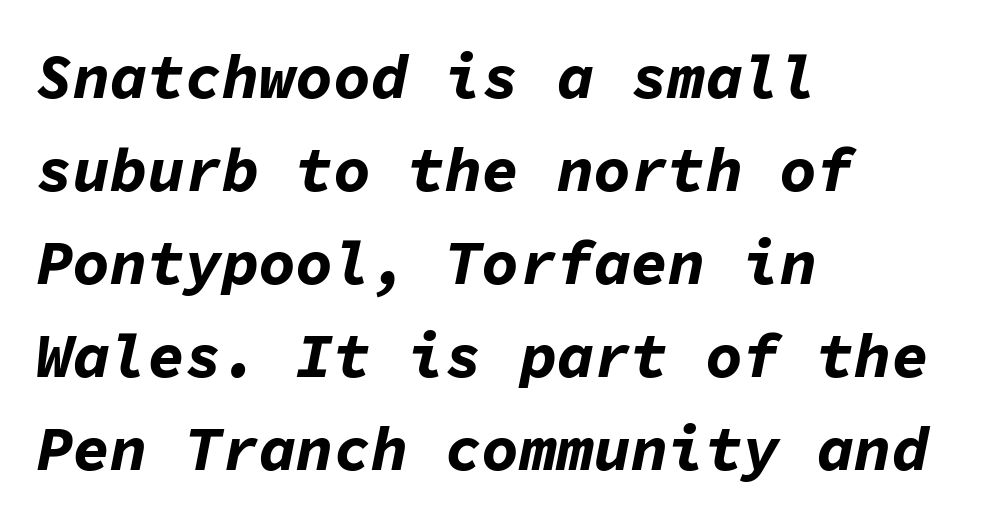
In terms of weight, the rendering is a true, heavy bold. Do the characters align in a grid? Yes, the font is monospaced. The rendering uses a moderate line-height, typical for paragraphs. These lines keep a tight, regular rhythm from letter to letter.
